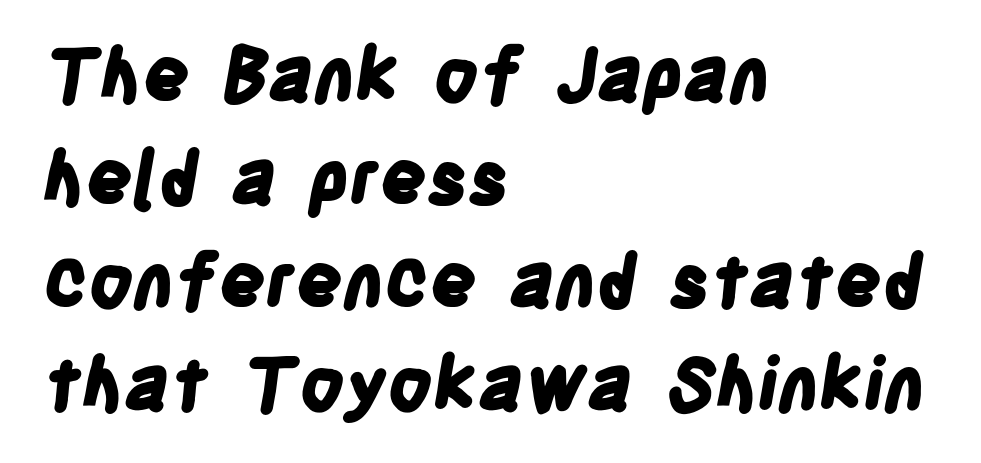
The image shows 73 px bold, condensed sans-serif type; set left-aligned, normal line spacing (1.41x), normal letter spacing, not underlined; low stroke contrast and a large x-height.
